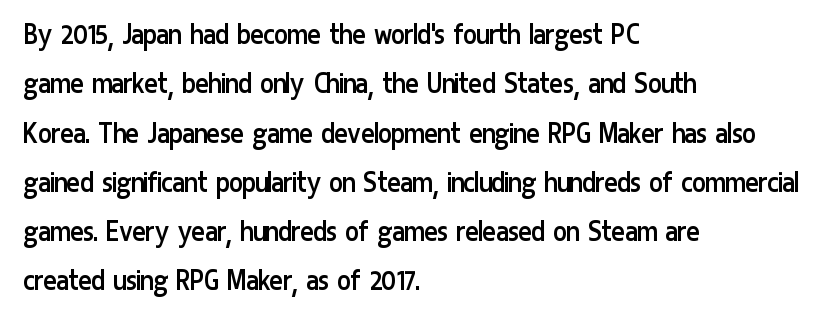
Nobody drew a line under any word here. This sample has the flowing, uneven cadence of proportional lettering. Note: no serifs on the glyphs. Visually the block forms a straight wall on the left and a jagged coastline on the right.
